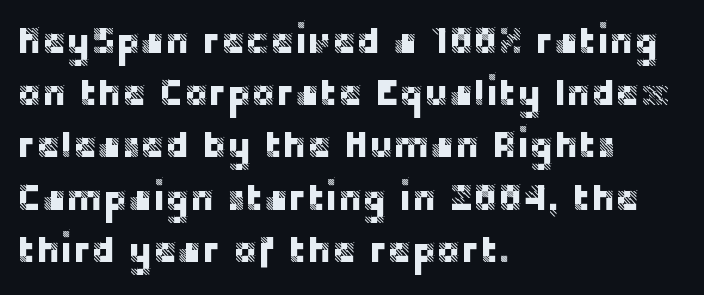
The image shows 37 px sans-serif type, upright; set left-aligned, normal line spacing (1.41x), normal letter spacing, not underlined; low stroke contrast and a large x-height.
